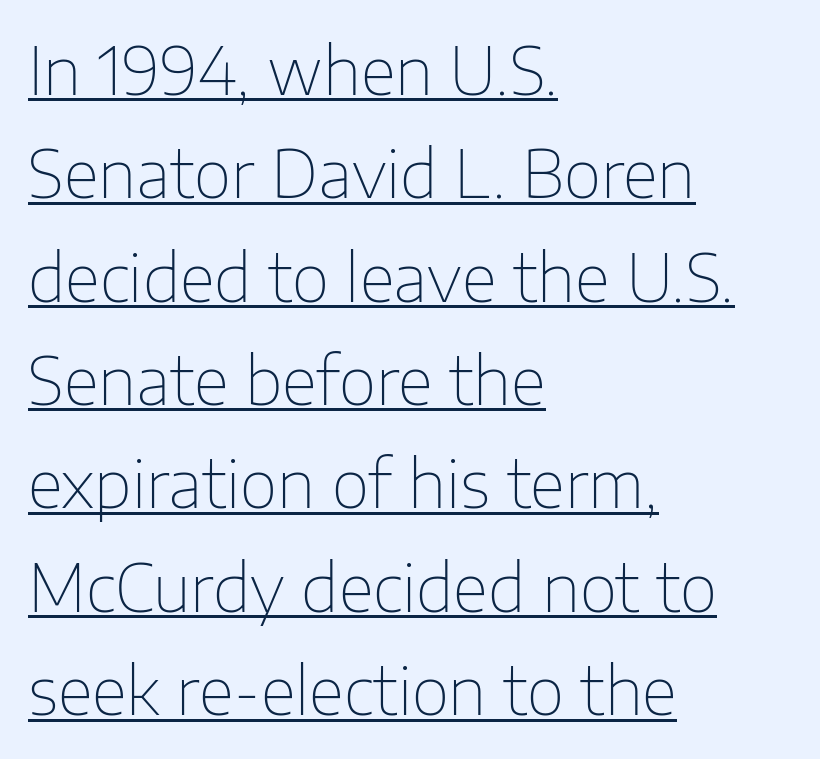
The image shows 65 px thin sans-serif type, upright; set left-aligned, normal line spacing (1.59x), normal letter spacing, underlined; low stroke contrast and a medium x-height.
